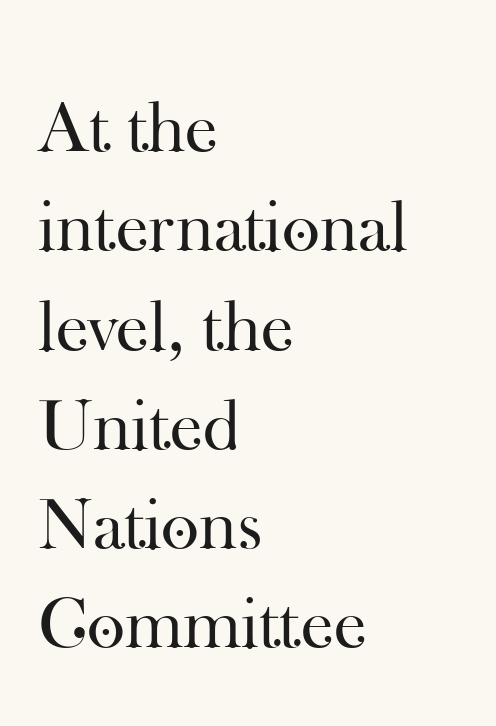
Q: Is the text bold? A: No.
Q: Is the text italic (slanted)? A: No, it is upright.
Q: Is the typeface a serif or a sans-serif typeface? A: Serif.
Q: Is the text underlined? A: No.
Q: How is the paragraph aligned? A: Left-aligned.
Q: Is the spacing between letters normal or unusually wide? A: Normal.
Q: Is the spacing between lines tight, normal or loose? A: Normal.
Q: Width (condensed, normal, or wide)? A: Normal.
Q: Stroke contrast? A: High.
Q: x-height? A: Small.
Q: Monospaced? A: No.
